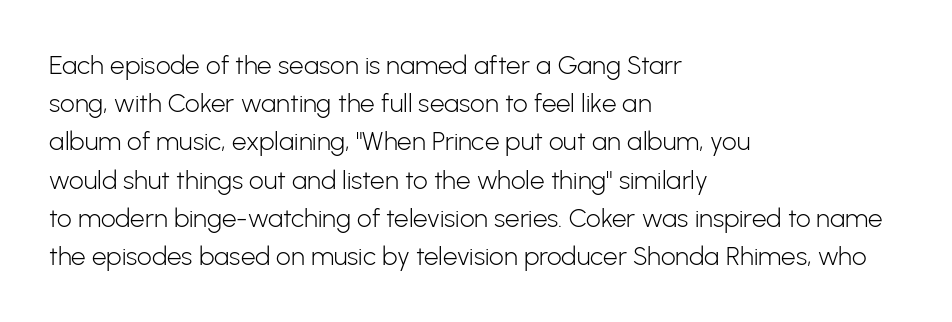
The image shows 26 px text type, upright; set left-aligned, normal line spacing (1.47x), normal letter spacing, not underlined.
